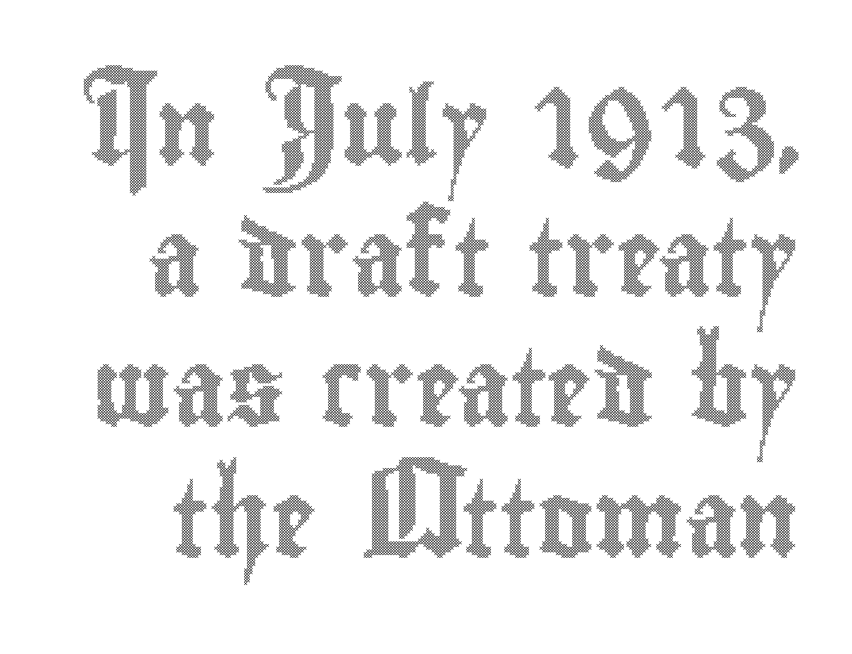
The image shows 76 px condensed type, upright; set line spacing 1.72x, normal letter spacing, not underlined; a small x-height.
